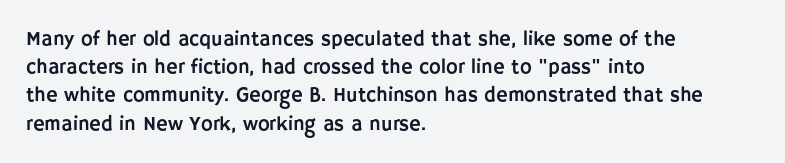
{"italic": "no", "underline": "no", "align": "left", "line_spacing": "normal", "line_spacing_ratio": 1.41, "letter_spacing": "normal", "letter_spacing_em": 0.0, "glyph_px": 20}
